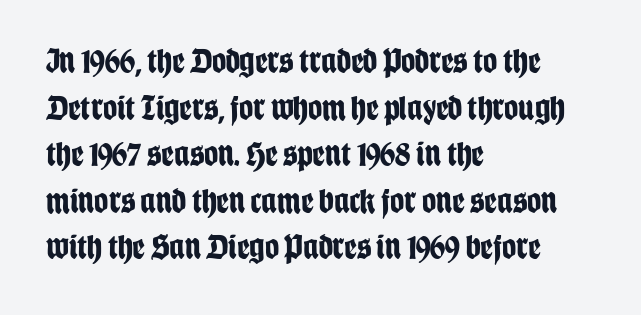
The image shows 35 px bold, condensed sans-serif type, upright; set left-aligned, normal line spacing (1.33x), normal letter spacing, not underlined; low stroke contrast and a large x-height.
